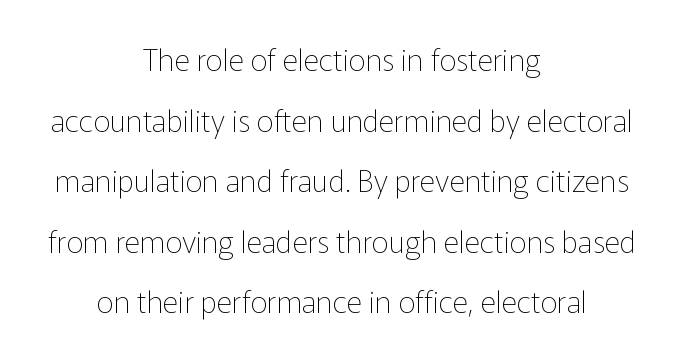
The space beneath each line is pristine and unruled. I'd call this a sans setting — the letters go barefoot. These lines keep a tight, regular rhythm from letter to letter. This sample has the flowing, uneven cadence of proportional lettering. When letters stand straight like this, we call the style roman or upright. Vertically, the passage feels expansive, rows floating well apart.
